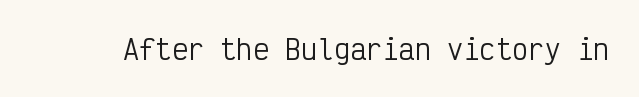
Has an underline been added? It has not. The type is set solid horizontally, with unmodified tracking. The characters are drawn with everyday or finer stroke widths. Every character sits straight up, as roman type does.
